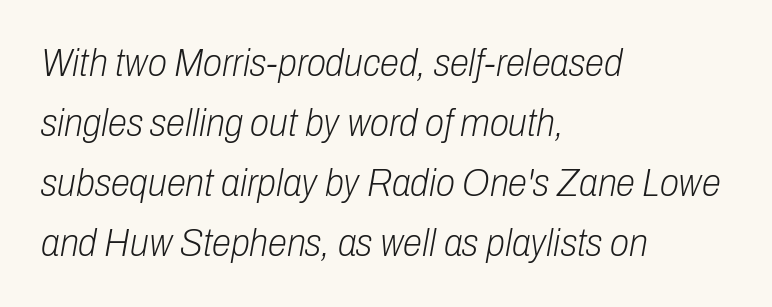
This sample has the flowing, uneven cadence of proportional lettering. Any mark beneath the type? The region is blank. The lines sit at an ordinary, default distance from one another. Heft: none added — not bold.
